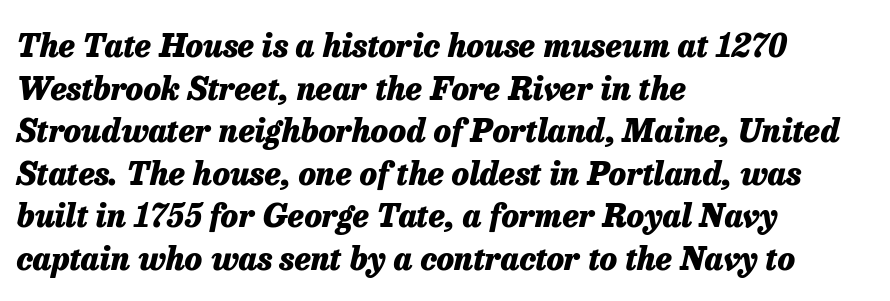
Q: Is the text bold? A: Yes.
Q: Is the text italic (slanted)? A: Yes, it leans right by about 13 degrees.
Q: Is the text underlined? A: No.
Q: How is the paragraph aligned? A: Left-aligned.
Q: Is the spacing between letters normal or unusually wide? A: Normal.
Q: Is the spacing between lines tight, normal or loose? A: Normal.
Q: Width (condensed, normal, or wide)? A: Normal.
Q: Stroke contrast? A: Low.
Q: x-height? A: Medium.
Q: Monospaced? A: No.
